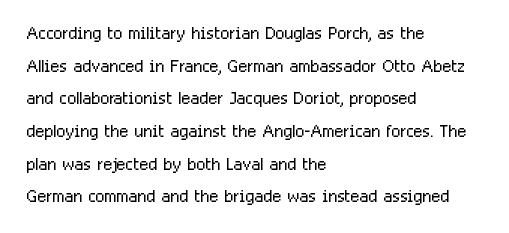
The image shows 24 px text type, upright; set left-aligned, normal line spacing (1.36x), normal letter spacing, not underlined.
